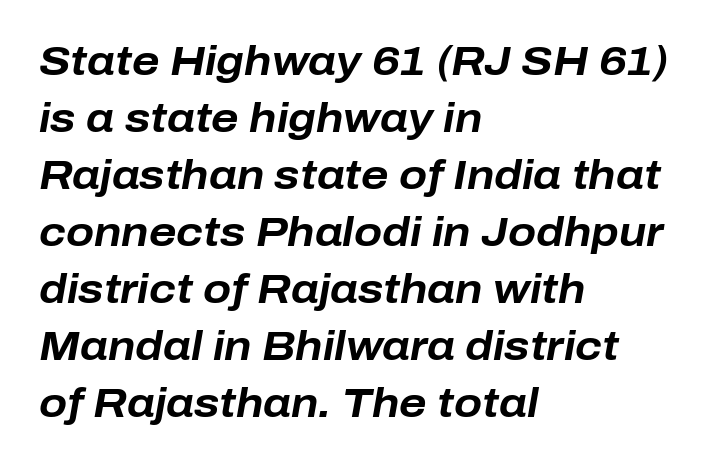
Q: Is the text bold? A: Yes.
Q: Is the text italic (slanted)? A: Yes, it leans right by about 10 degrees.
Q: Is the text underlined? A: No.
Q: How is the paragraph aligned? A: Left-aligned.
Q: Is the spacing between letters normal or unusually wide? A: Normal.
Q: Is the spacing between lines tight, normal or loose? A: Normal.
Q: Width (condensed, normal, or wide)? A: Normal.
Q: Stroke contrast? A: Low.
Q: x-height? A: Medium.
Q: Monospaced? A: No.
